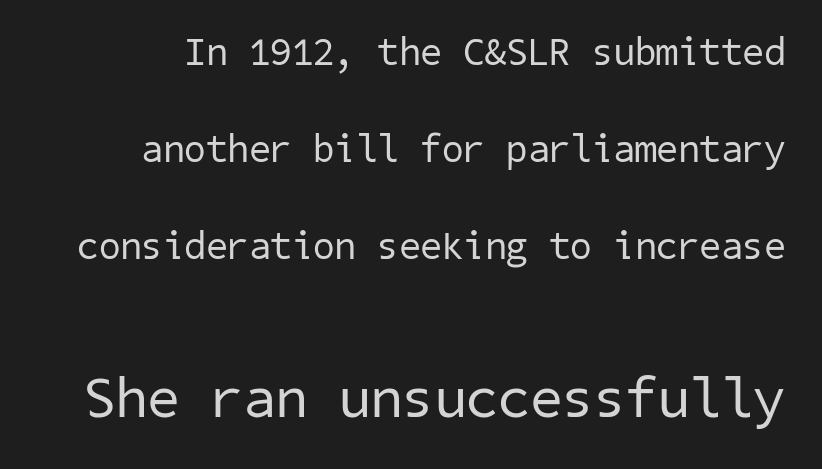
{"serif": "no", "bold": "no", "weight": "regular", "width": "normal", "stroke_contrast": "low", "x_height": "medium", "underline": "no", "line_spacing": "loose", "line_spacing_ratio": 2.49, "letter_spacing": "normal", "letter_spacing_em": 0.0, "larger_block": "second", "size_ratio": 1.49, "glyph_px": 58}
